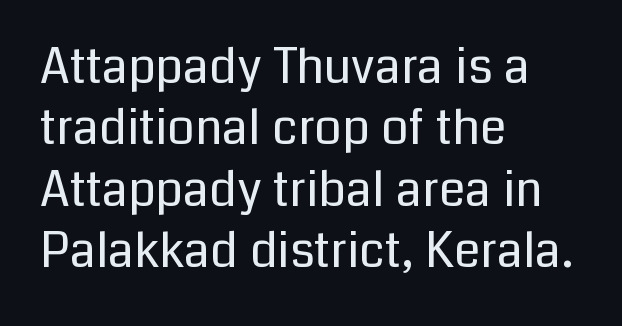
The axis of the letterforms is exactly vertical. Bare-footed words on every line. Nothing heavy about these letters — not bold at all. Is this a sans? Yes — the strokes have no serifs. Each letter keeps its own natural width here, so spacing adapts to shape. This rendering uses left alignment, leaving the right contour irregular.
